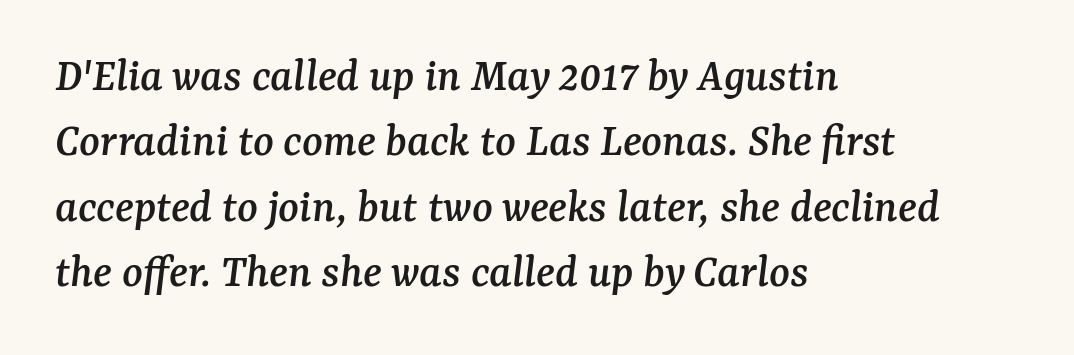
The line-height multiplier appears to be the usual default. Is this a sans? No — the strokes have serifs. Short note: letters normally spaced. Clear beneath every line of the passage.
